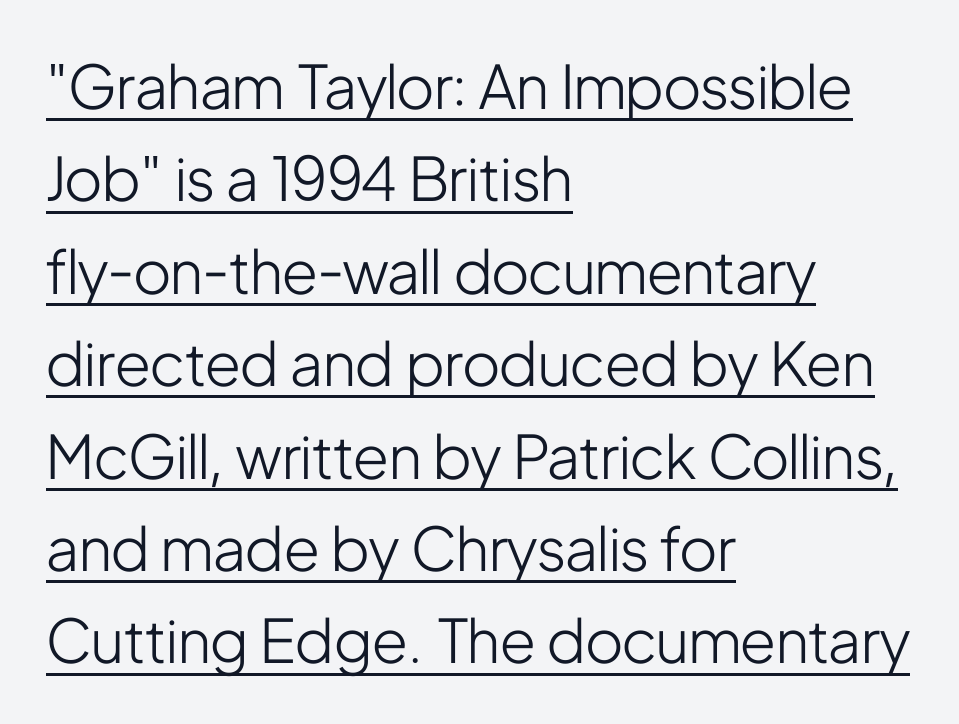
Q: Is the text bold? A: No.
Q: Is the text italic (slanted)? A: No, it is upright.
Q: Is the typeface a serif or a sans-serif typeface? A: Sans-serif.
Q: Is the text underlined? A: Yes.
Q: How is the paragraph aligned? A: Left-aligned.
Q: Is the spacing between letters normal or unusually wide? A: Normal.
Q: Is the spacing between lines tight, normal or loose? A: Normal.
Q: Width (condensed, normal, or wide)? A: Condensed.
Q: Stroke contrast? A: Low.
Q: x-height? A: Medium.
Q: Monospaced? A: No.
